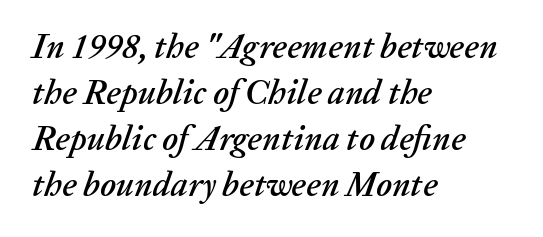
The image shows 34 px text type, italic (leaning right); set left-aligned, normal line spacing (1.35x), normal letter spacing, not underlined; low stroke contrast and a medium x-height.
